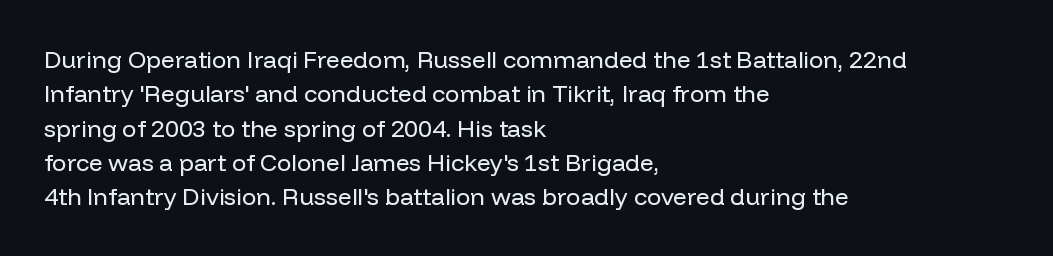
The image shows 24 px text type, upright; set left-aligned, normal line spacing (1.43x), normal letter spacing, not underlined.
